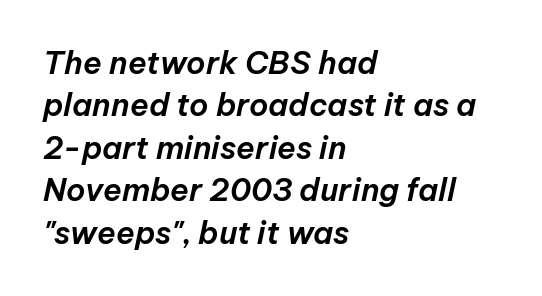
{"italic": "yes", "lean": "right", "slant_degrees": 12, "width": "normal", "stroke_contrast": "low", "x_height": "medium", "monospaced": "no", "underline": "no", "align": "left", "line_spacing": "normal", "line_spacing_ratio": 1.37, "letter_spacing": "normal", "letter_spacing_em": 0.0, "glyph_px": 31}
